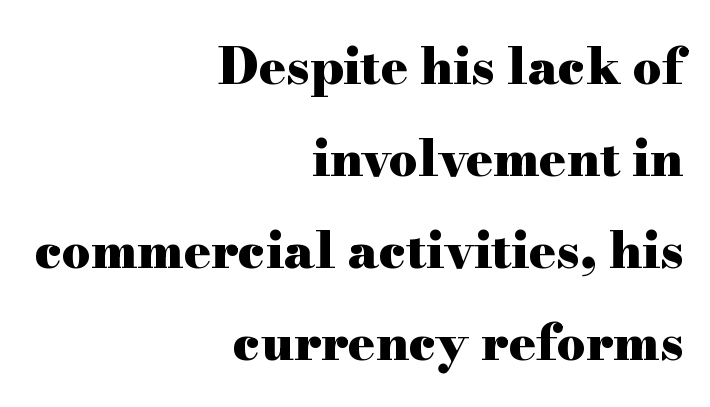
Q: Is the text bold? A: Yes.
Q: Is the text italic (slanted)? A: No, it is upright.
Q: Is the typeface a serif or a sans-serif typeface? A: Serif.
Q: Is the text underlined? A: No.
Q: How is the paragraph aligned? A: Right-aligned.
Q: Is the spacing between letters normal or unusually wide? A: Normal.
Q: Width (condensed, normal, or wide)? A: Wide.
Q: Stroke contrast? A: High.
Q: x-height? A: Small.
Q: Monospaced? A: No.
